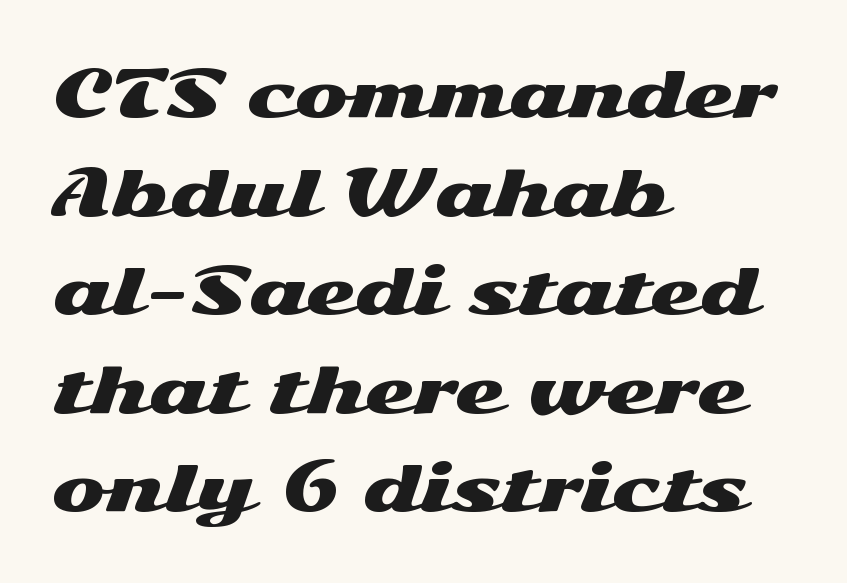
{"serif": "no", "width": "wide", "stroke_contrast": "medium", "x_height": "medium", "monospaced": "no", "underline": "no", "align": "left", "line_spacing": "normal", "line_spacing_ratio": 1.54, "letter_spacing": "normal", "letter_spacing_em": 0.0, "glyph_px": 64}
